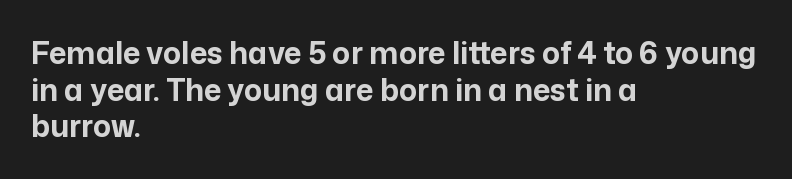
Q: Is the text bold? A: Yes.
Q: Is the text italic (slanted)? A: No, it is upright.
Q: Is the typeface a serif or a sans-serif typeface? A: Sans-serif.
Q: Is the text underlined? A: No.
Q: How is the paragraph aligned? A: Left-aligned.
Q: Is the spacing between letters normal or unusually wide? A: Normal.
Q: Width (condensed, normal, or wide)? A: Normal.
Q: Stroke contrast? A: Low.
Q: x-height? A: Medium.
Q: Monospaced? A: No.
